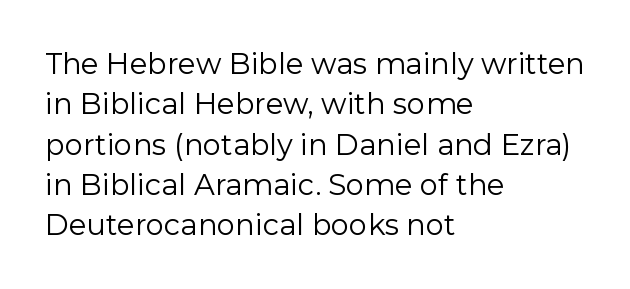
Q: Is the text bold? A: No.
Q: Is the text italic (slanted)? A: No, it is upright.
Q: Is the typeface a serif or a sans-serif typeface? A: Sans-serif.
Q: Is the text underlined? A: No.
Q: How is the paragraph aligned? A: Left-aligned.
Q: Is the spacing between letters normal or unusually wide? A: Normal.
Q: Is the spacing between lines tight, normal or loose? A: Normal.
Q: Width (condensed, normal, or wide)? A: Normal.
Q: Stroke contrast? A: Low.
Q: x-height? A: Medium.
Q: Monospaced? A: No.
